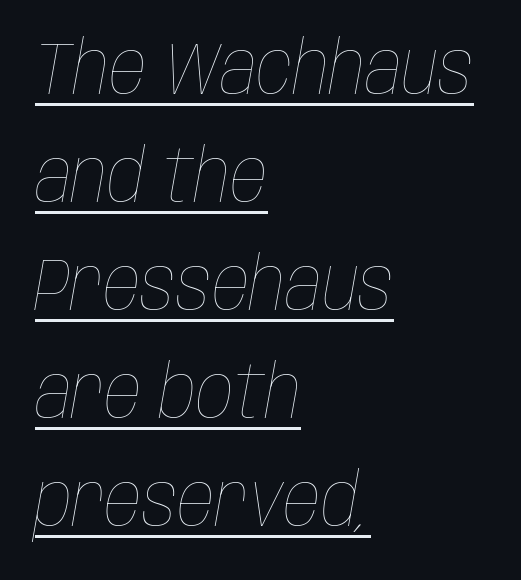
{"italic": "yes", "lean": "right", "slant_degrees": 10, "bold": "no", "weight": "thin", "width": "condensed", "stroke_contrast": "low", "x_height": "large", "monospaced": "no", "underline": "yes", "align": "left", "line_spacing": "normal", "line_spacing_ratio": 1.46, "letter_spacing": "normal", "letter_spacing_em": 0.0, "glyph_px": 74}
